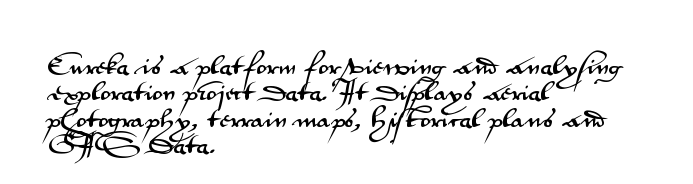
The image shows 22 px text type; set left-aligned, line spacing 1.2x, normal letter spacing, not underlined.
